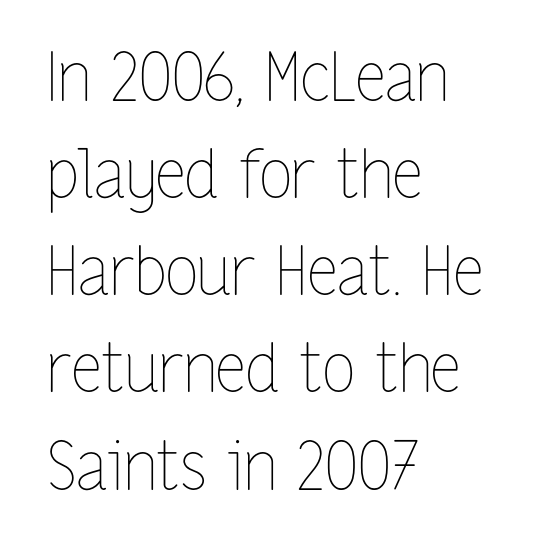
{"italic": "no", "bold": "no", "weight": "thin", "width": "condensed", "stroke_contrast": "low", "x_height": "medium", "monospaced": "no", "underline": "no", "align": "left", "line_spacing": "normal", "line_spacing_ratio": 1.45, "letter_spacing": "normal", "letter_spacing_em": 0.0, "glyph_px": 67}
